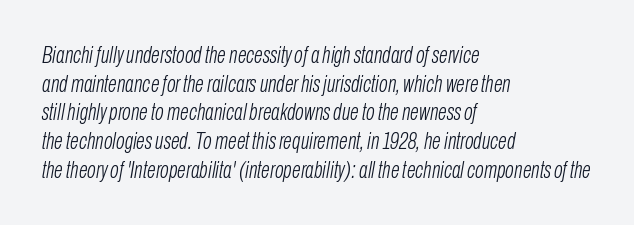
{"italic": "yes", "lean": "right", "slant_degrees": 10, "bold": "no", "underline": "no", "align": "left", "line_spacing": "normal", "line_spacing_ratio": 1.25, "letter_spacing": "normal", "letter_spacing_em": 0.0, "glyph_px": 23}
